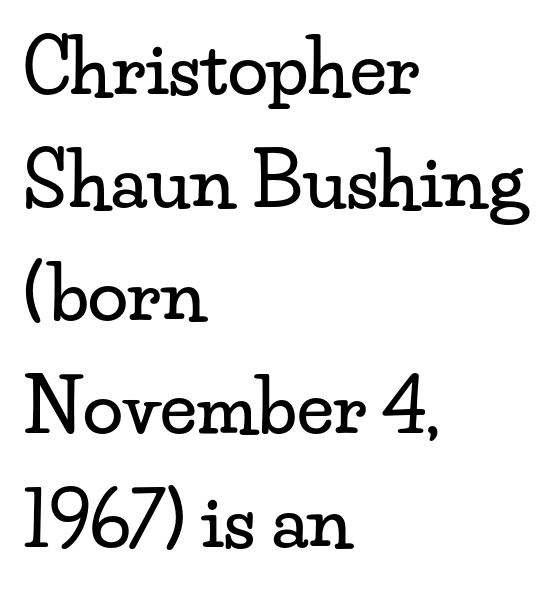
A typesetter would call this proportional, since set widths differ per character. The compositor pushed each line to the left boundary. The vertical gap from one line to the next is medium. The letters stand upright; this is a roman face. Is the letter spacing exaggerated? No — it looks like the ordinary default. Rule under the text: the space is simply empty.
